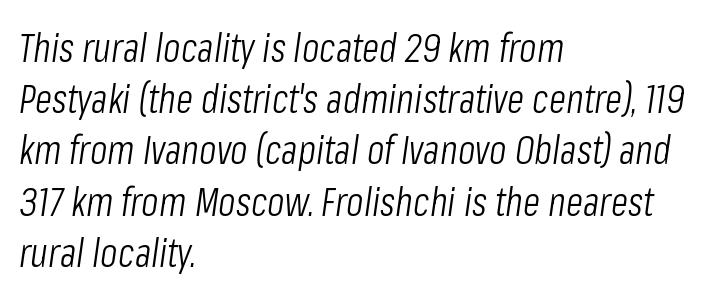
{"italic": "yes", "lean": "right", "slant_degrees": 8, "bold": "no", "weight": "light", "width": "condensed", "stroke_contrast": "low", "x_height": "medium", "monospaced": "no", "underline": "no", "align": "left", "line_spacing": "normal", "line_spacing_ratio": 1.28, "letter_spacing": "normal", "letter_spacing_em": 0.0, "glyph_px": 40}
